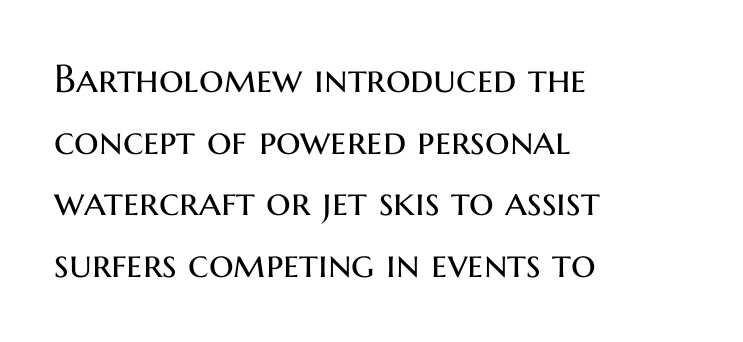
{"serif": "no", "italic": "no", "bold": "no", "weight": "regular", "width": "normal", "stroke_contrast": "medium", "x_height": "medium", "monospaced": "no", "underline": "no", "align": "left", "line_spacing": "normal", "line_spacing_ratio": 1.58, "letter_spacing": "normal", "letter_spacing_em": 0.0, "glyph_px": 39}
